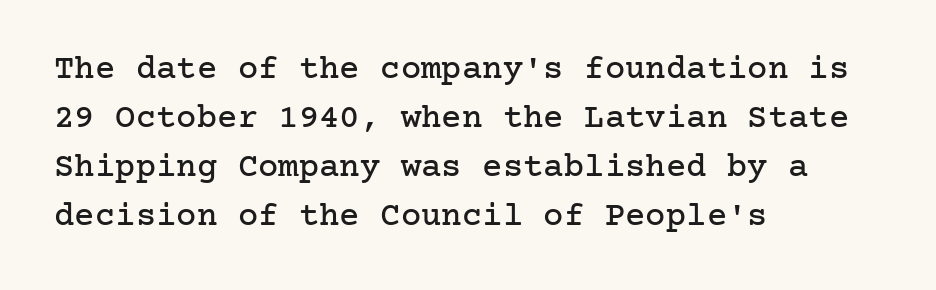
{"serif": "yes", "italic": "no", "width": "normal", "stroke_contrast": "low", "x_height": "medium", "underline": "no", "align": "left", "line_spacing": "normal", "line_spacing_ratio": 1.44, "letter_spacing": "normal", "letter_spacing_em": 0.0, "glyph_px": 34}
